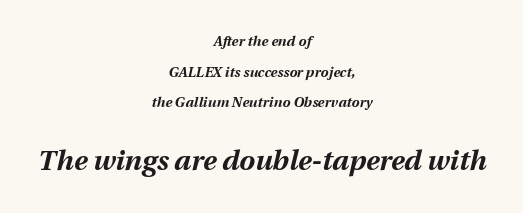
Notice the wide empty band between every row — that's loose leading. The setting favours the middle, as headings and verse often do. The second block has been scaled up relative to the first. The gaps between neighbouring characters are ordinary and unremarkable. Bare-footed words on every line. As a designer I'd log this as weight 700, bold.
